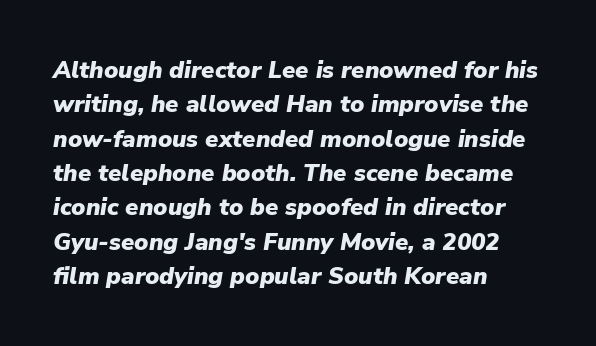
Left-aligned paragraph, ragged on the right. Tracking value appears to be zero — textbook default spacing. The space between consecutive lines is moderate. The area under the type is left untouched. Rendered with sloped, italic letterforms.
